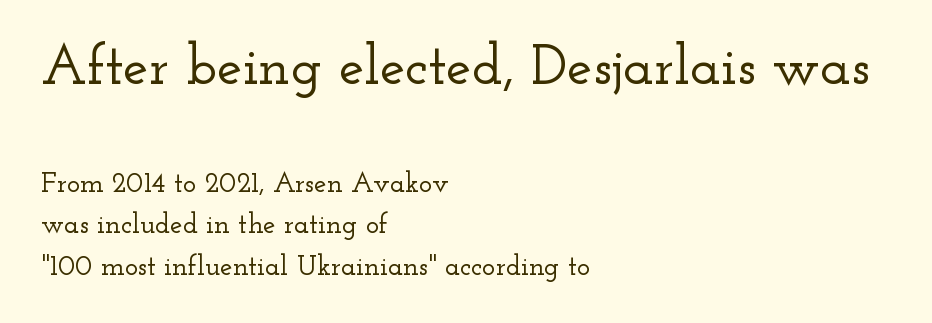
{"serif": "yes", "italic": "no", "width": "wide", "stroke_contrast": "low", "x_height": "small", "monospaced": "no", "underline": "no", "align": "left", "line_spacing": "normal", "line_spacing_ratio": 1.48, "letter_spacing": "normal", "letter_spacing_em": 0.0, "larger_block": "first", "size_ratio": 2.04, "glyph_px": 57}
